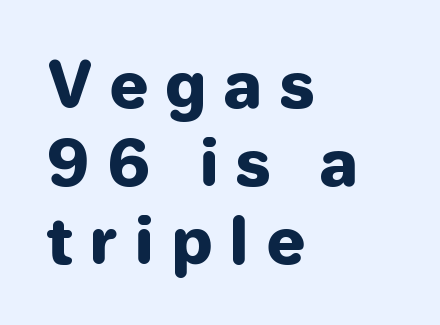
The image shows 63 px heavy sans-serif type, upright; set left-aligned, line spacing 1.24x, unusually wide letter spacing (+0.26 em), not underlined; low stroke contrast and a medium x-height.
